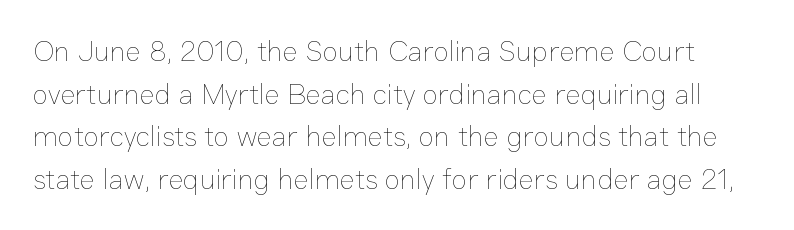
The string is rendered with underlining switched off. Heft: none added — not bold. Honestly, the row spacing looks completely unremarkable. You could not count columns in this text — the font is proportionally spaced. The rendering keeps characters at their native spacing.
